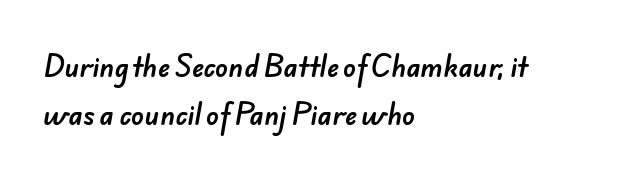
The image shows 26 px text type; set left-aligned, line spacing 1.85x, normal letter spacing, not underlined.
